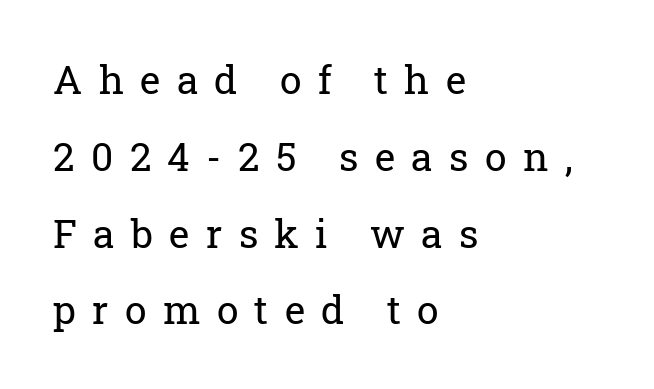
{"serif": "yes", "italic": "no", "bold": "no", "weight": "regular", "width": "normal", "stroke_contrast": "low", "x_height": "medium", "monospaced": "no", "underline": "no", "align": "left", "line_spacing": "loose", "line_spacing_ratio": 1.97, "letter_spacing": "wide", "letter_spacing_em": 0.42, "glyph_px": 39}
